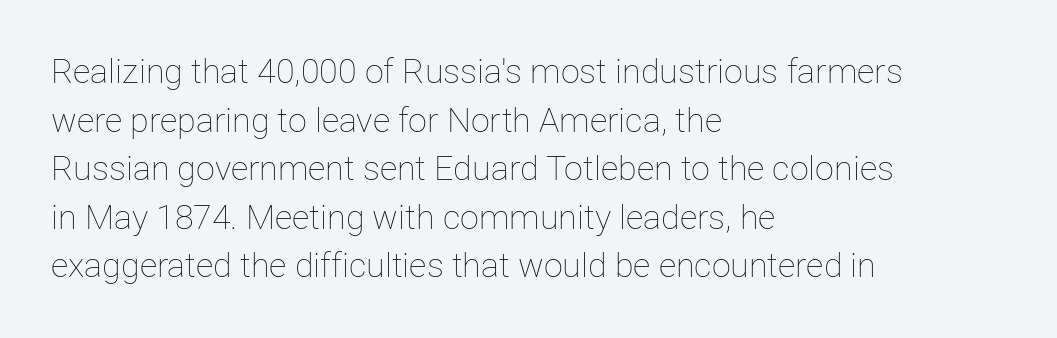
Q: Is the text bold? A: No.
Q: Is the text italic (slanted)? A: No, it is upright.
Q: Is the text underlined? A: No.
Q: How is the paragraph aligned? A: Left-aligned.
Q: Is the spacing between letters normal or unusually wide? A: Normal.
Q: Is the spacing between lines tight, normal or loose? A: Normal.
Q: Width (condensed, normal, or wide)? A: Normal.
Q: Stroke contrast? A: Low.
Q: x-height? A: Medium.
Q: Monospaced? A: No.
